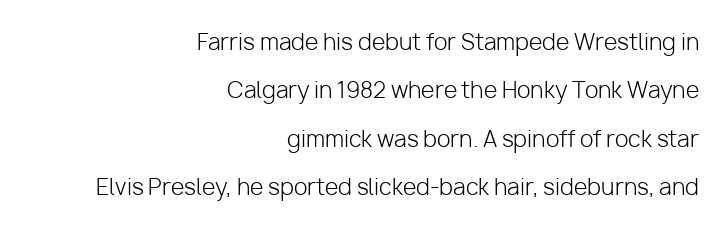
The image shows 22 px text type, upright; set right-aligned, loose line spacing (2.2x), normal letter spacing, not underlined.
